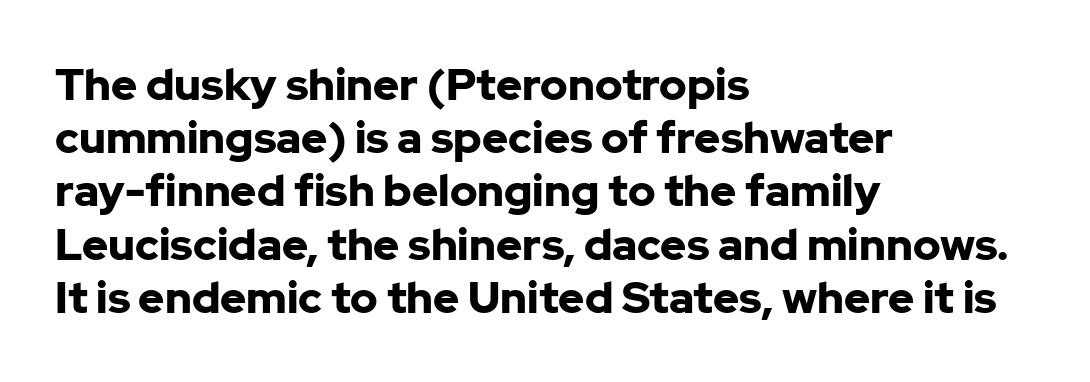
{"serif": "no", "italic": "no", "bold": "yes", "weight": "bold", "width": "normal", "stroke_contrast": "low", "x_height": "medium", "monospaced": "no", "underline": "no", "align": "left", "line_spacing_ratio": 1.21, "letter_spacing": "normal", "letter_spacing_em": 0.0, "glyph_px": 44}
